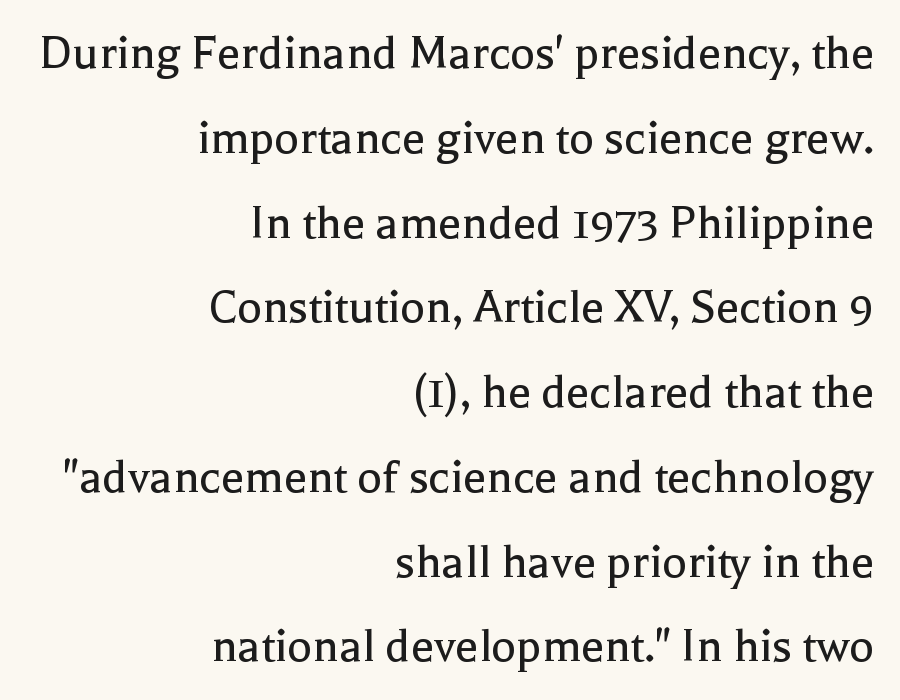
The image shows 52 px regular-weight serif type, upright; set right-aligned, normal line spacing (1.63x), normal letter spacing, not underlined; a medium x-height.
